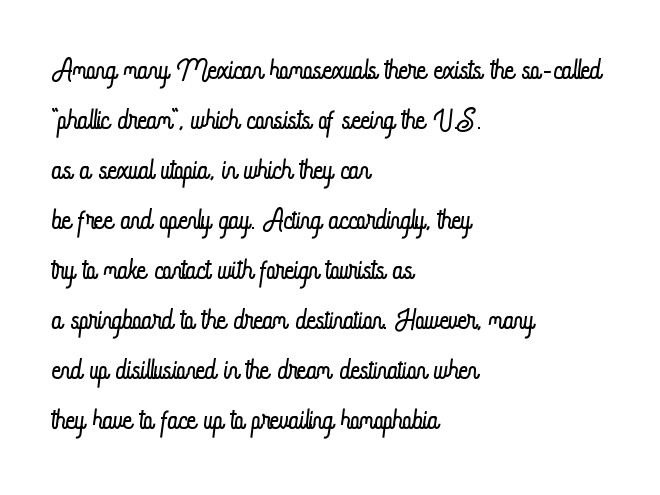
Q: Is the text bold? A: No.
Q: Is the text underlined? A: No.
Q: How is the paragraph aligned? A: Left-aligned.
Q: Is the spacing between letters normal or unusually wide? A: Normal.
Q: Is the spacing between lines tight, normal or loose? A: Normal.
Q: Width (condensed, normal, or wide)? A: Condensed.
Q: Stroke contrast? A: Low.
Q: x-height? A: Small.
Q: Monospaced? A: No.
